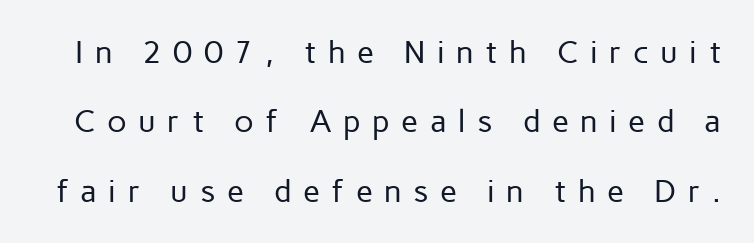
Rendered with straight, roman letterforms. No letter is thick-stroked: the sample isn't bold. This rendering widens character spacing well past its baseline value. Are there feet on the stems? There aren't — it's a sans. Think of a printed novel: that variable character pitch is what you see here.
